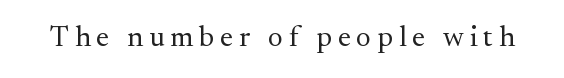
The weight tops out at a normal text grade. No word sits above an underline. The specimen reads as upright at a glance. Between one letter and the next there's a generous, obvious gap. The rendering shows small feet on the letterforms — a serif design.
